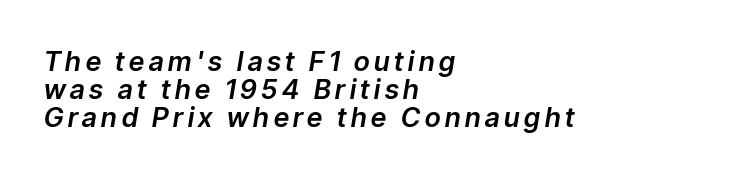
Q: Is the text italic (slanted)? A: Yes, it leans right by about 9 degrees.
Q: Is the text underlined? A: No.
Q: How is the paragraph aligned? A: Left-aligned.
Q: Is the spacing between lines tight, normal or loose? A: Tight.
